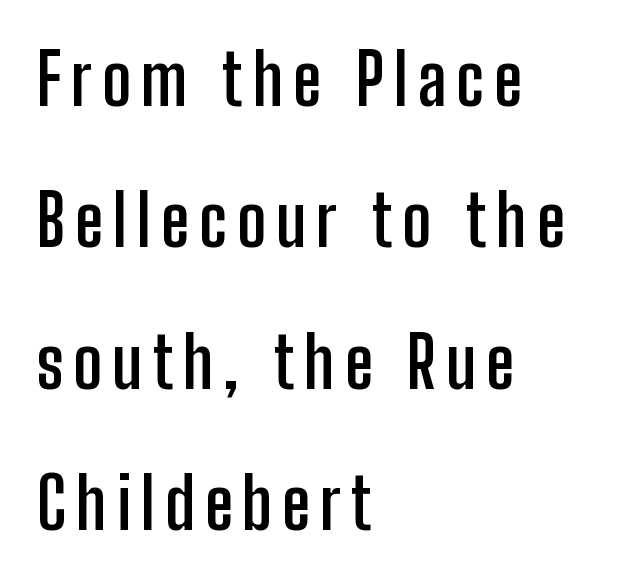
Q: Is the text bold? A: Yes.
Q: Is the text italic (slanted)? A: No, it is upright.
Q: Is the typeface a serif or a sans-serif typeface? A: Sans-serif.
Q: Is the text underlined? A: No.
Q: How is the paragraph aligned? A: Left-aligned.
Q: Is the spacing between lines tight, normal or loose? A: Loose.
Q: Width (condensed, normal, or wide)? A: Condensed.
Q: Stroke contrast? A: Low.
Q: x-height? A: Medium.
Q: Monospaced? A: No.
